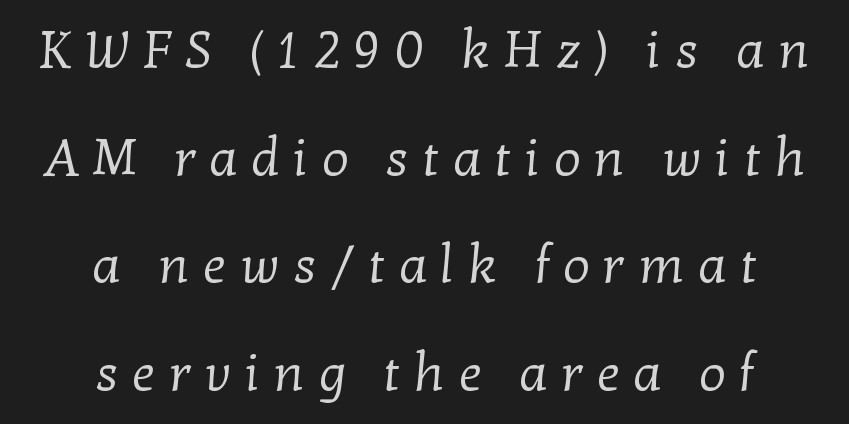
Heft: none added — not bold. The characters display serif detailing at their extremities. The rendering uses a large line-height, opening up the rows. The space beneath each line is pristine and unruled.
